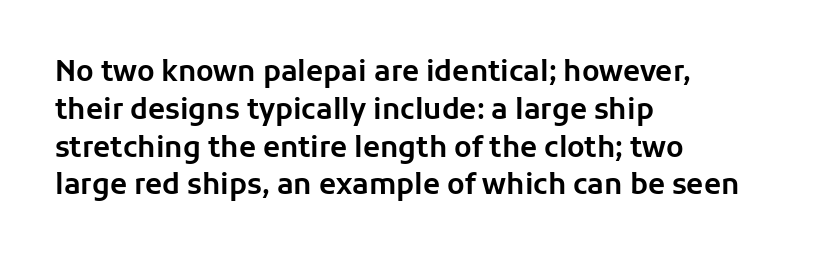
The image shows 28 px sans-serif type, upright; set left-aligned, normal line spacing (1.35x), normal letter spacing, not underlined; low stroke contrast and a medium x-height.
